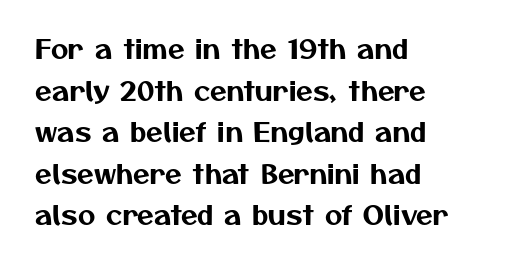
The image shows 27 px text type; set left-aligned, normal line spacing (1.54x), normal letter spacing, not underlined.
